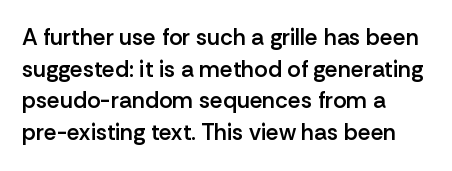
{"italic": "no", "bold": "semi", "underline": "no", "align": "left", "line_spacing": "normal", "line_spacing_ratio": 1.38, "letter_spacing": "normal", "letter_spacing_em": 0.0, "glyph_px": 23}
